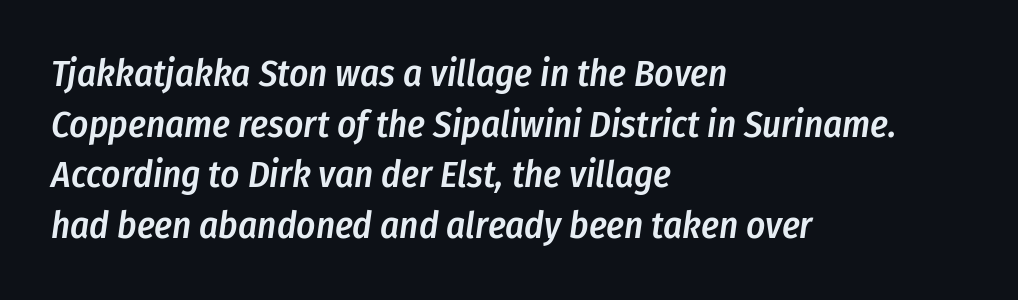
Q: Is the text bold? A: Semi-bold.
Q: Is the text italic (slanted)? A: Yes, it leans right by about 8 degrees.
Q: Is the text underlined? A: No.
Q: How is the paragraph aligned? A: Left-aligned.
Q: Is the spacing between letters normal or unusually wide? A: Normal.
Q: Is the spacing between lines tight, normal or loose? A: Normal.
Q: Width (condensed, normal, or wide)? A: Condensed.
Q: Stroke contrast? A: Low.
Q: x-height? A: Medium.
Q: Monospaced? A: No.
